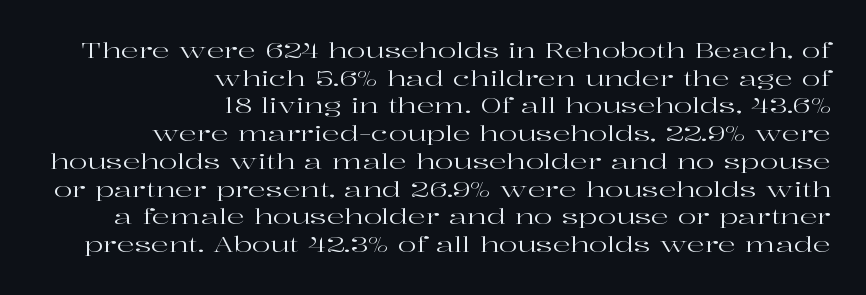
The image shows 22 px text type, upright; set right-aligned, normal line spacing (1.26x), normal letter spacing, not underlined.
